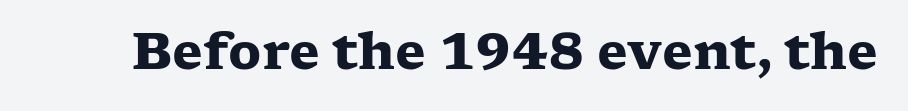
The image shows 50 px heavy, wide serif type, upright; set normal letter spacing, not underlined; low stroke contrast and a medium x-height.
